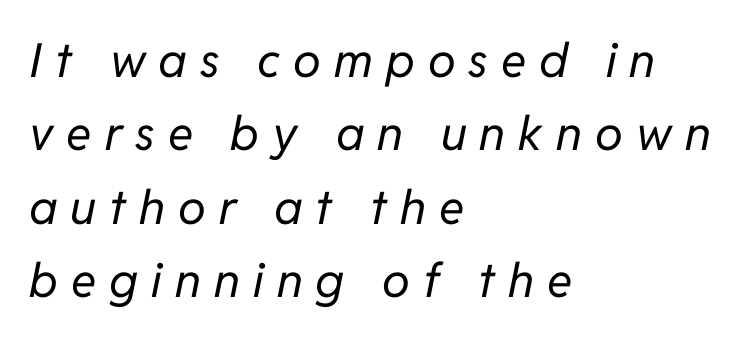
Caption: multi-line text, flush left, ragged right. The letters are spread apart with noticeably loose tracking. The weight would be labelled regular, book, light, or lighter still. Whoever set this chose a conventional vertical rhythm.
